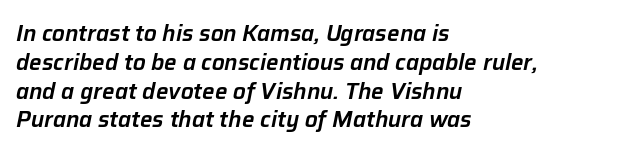
Leading matches the norm, producing a regular column. Yep, that's italic — everything's leaning. Compared with a centered layout, this one pins lines to the left instead. Underlining? Definitely not there.
